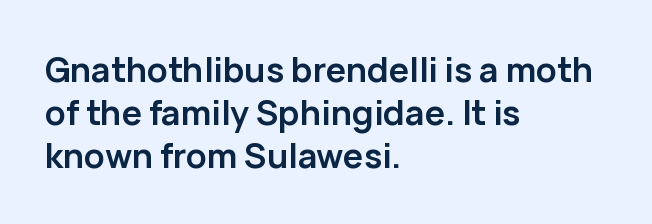
The image shows 34 px semibold sans-serif type, upright; set left-aligned, normal line spacing (1.26x), normal letter spacing, not underlined; low stroke contrast and a medium x-height.
